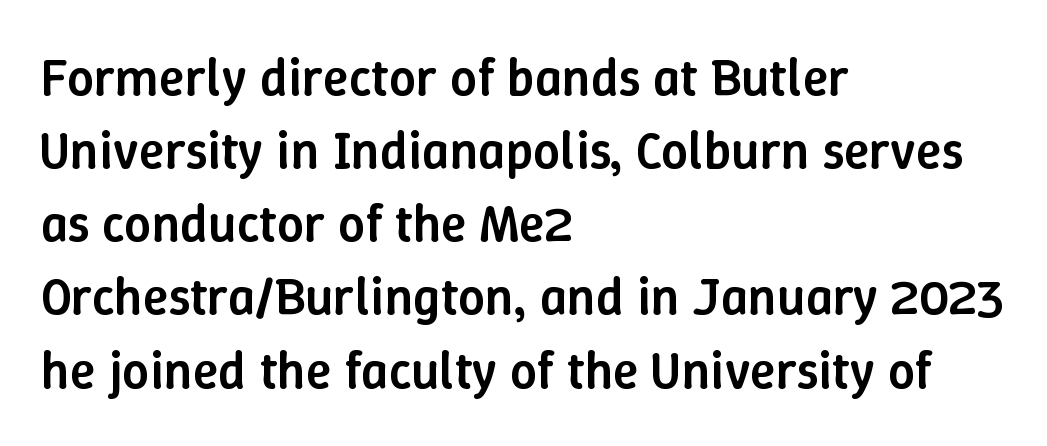
{"italic": "no", "bold": "semi", "weight": "semibold", "width": "normal", "stroke_contrast": "low", "x_height": "medium", "monospaced": "no", "underline": "no", "align": "left", "line_spacing": "normal", "line_spacing_ratio": 1.38, "letter_spacing": "normal", "letter_spacing_em": 0.0, "glyph_px": 53}
